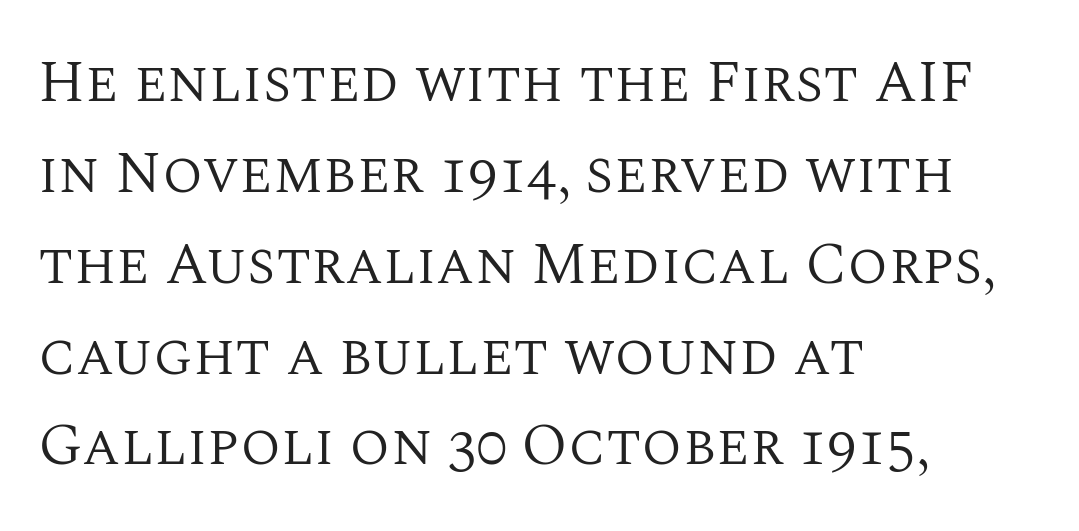
{"serif": "yes", "italic": "no", "bold": "no", "weight": "regular", "width": "normal", "stroke_contrast": "medium", "x_height": "large", "monospaced": "no", "underline": "no", "align": "left", "line_spacing": "normal", "line_spacing_ratio": 1.54, "letter_spacing": "normal", "letter_spacing_em": 0.0, "glyph_px": 59}
